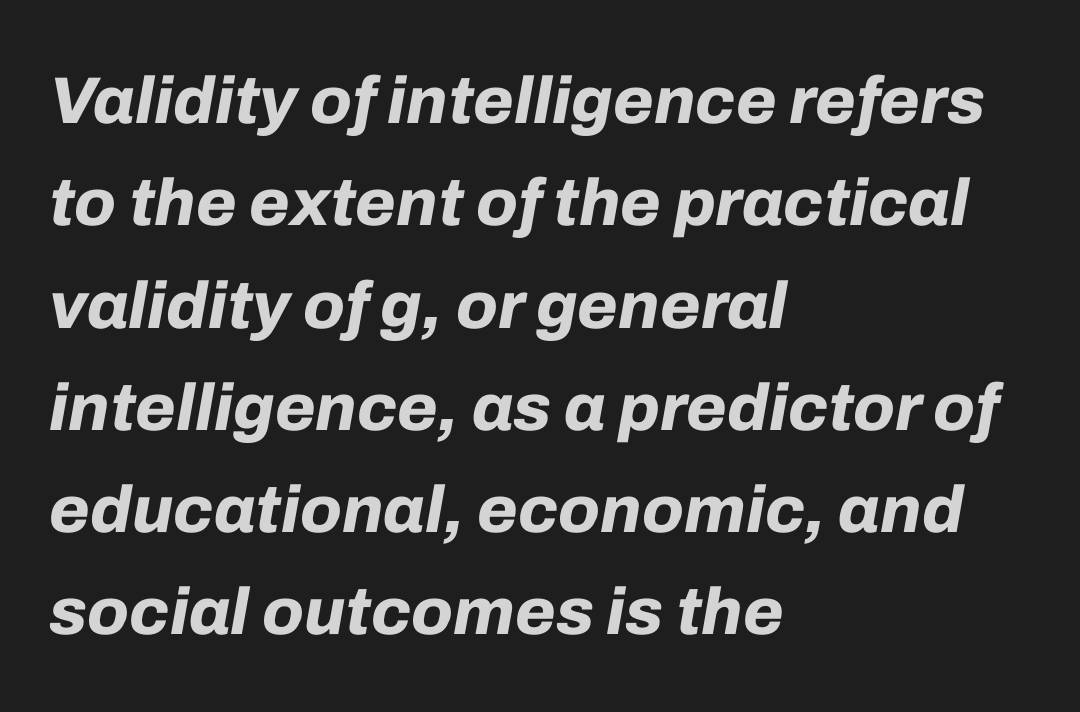
The image shows 66 px bold type, italic (leaning right); set left-aligned, normal line spacing (1.55x), normal letter spacing, not underlined; low stroke contrast and a medium x-height.
